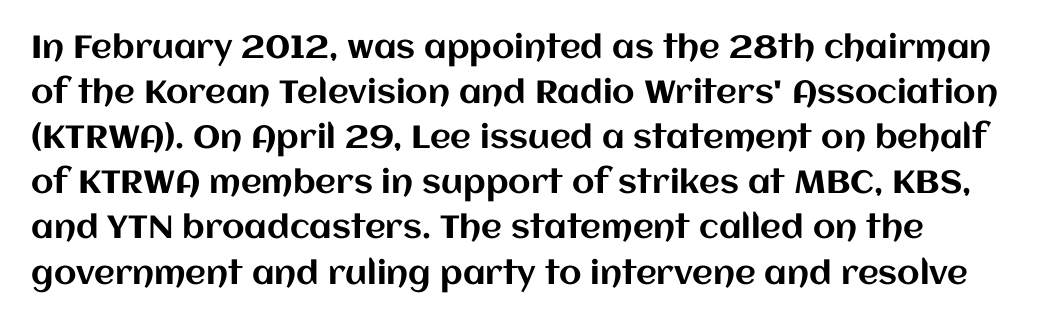
Q: Is the text italic (slanted)? A: No, it is upright.
Q: Is the text underlined? A: No.
Q: How is the paragraph aligned? A: Left-aligned.
Q: Is the spacing between letters normal or unusually wide? A: Normal.
Q: Is the spacing between lines tight, normal or loose? A: Normal.
Q: Width (condensed, normal, or wide)? A: Normal.
Q: Stroke contrast? A: Medium.
Q: x-height? A: Large.
Q: Monospaced? A: No.
